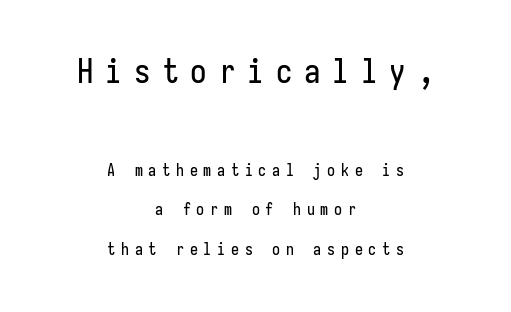
Q: Is the text italic (slanted)? A: No, it is upright.
Q: Is the typeface a serif or a sans-serif typeface? A: Sans-serif.
Q: Is the text underlined? A: No.
Q: How is the paragraph aligned? A: Centered.
Q: Is the spacing between letters normal or unusually wide? A: Unusually wide.
Q: Is the spacing between lines tight, normal or loose? A: Loose.
Q: Which block of text is set in a larger size, the first (top) or the second (bottom)? A: The first (top) one.
Q: Width (condensed, normal, or wide)? A: Condensed.
Q: Stroke contrast? A: Low.
Q: x-height? A: Medium.
Q: Monospaced? A: Yes.
